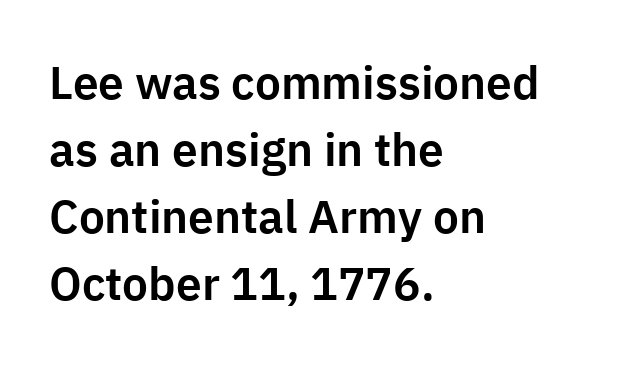
The image shows 46 px sans-serif type, upright; set left-aligned, normal line spacing (1.46x), normal letter spacing, not underlined; low stroke contrast and a medium x-height.
